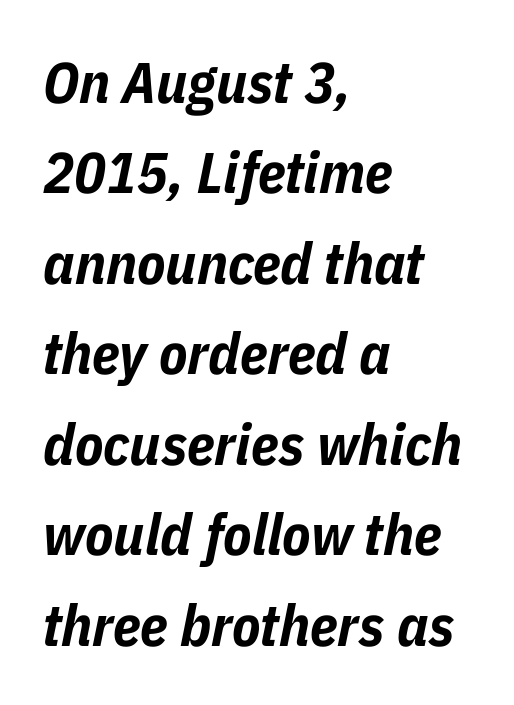
Q: Is the text bold? A: Yes.
Q: Is the text italic (slanted)? A: Yes, it leans right by about 11 degrees.
Q: Is the text underlined? A: No.
Q: How is the paragraph aligned? A: Left-aligned.
Q: Is the spacing between letters normal or unusually wide? A: Normal.
Q: Is the spacing between lines tight, normal or loose? A: Normal.
Q: Width (condensed, normal, or wide)? A: Condensed.
Q: Stroke contrast? A: Low.
Q: x-height? A: Medium.
Q: Monospaced? A: No.
